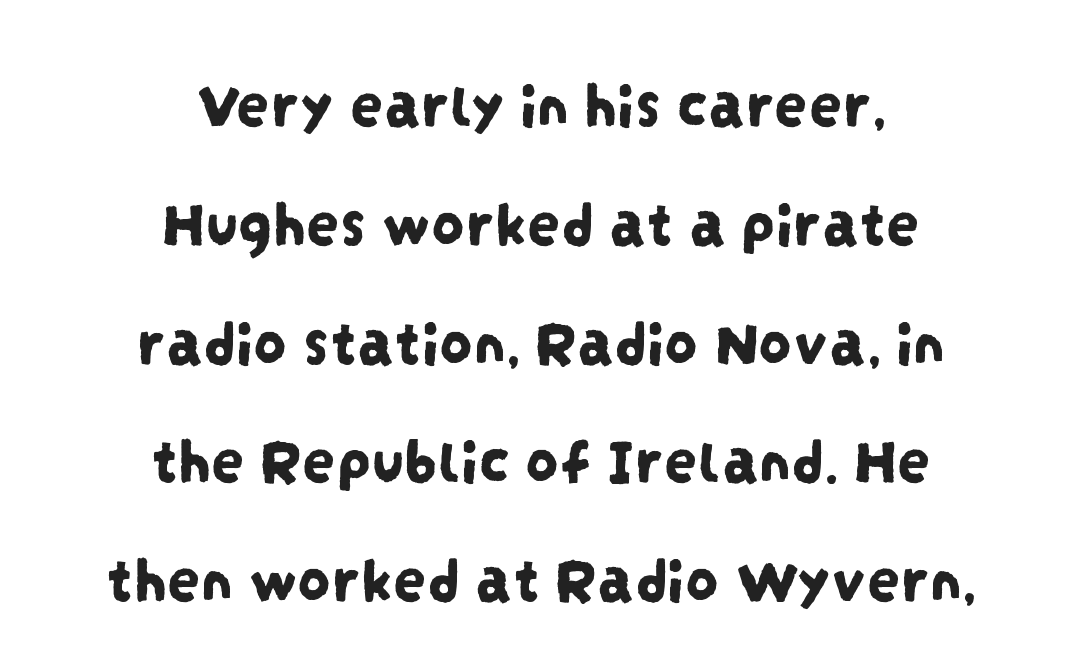
{"serif": "no", "width": "condensed", "stroke_contrast": "low", "x_height": "large", "monospaced": "no", "underline": "no", "align": "center", "line_spacing_ratio": 1.8, "letter_spacing": "normal", "letter_spacing_em": 0.0, "glyph_px": 66}
